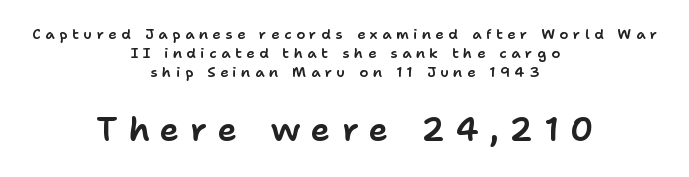
Q: Is the text italic (slanted)? A: No, it is upright.
Q: Is the typeface a serif or a sans-serif typeface? A: Sans-serif.
Q: Is the text underlined? A: No.
Q: How is the paragraph aligned? A: Centered.
Q: Is the spacing between letters normal or unusually wide? A: Unusually wide.
Q: Is the spacing between lines tight, normal or loose? A: Normal.
Q: Which block of text is set in a larger size, the first (top) or the second (bottom)? A: The second (bottom) one.
Q: Width (condensed, normal, or wide)? A: Normal.
Q: Stroke contrast? A: Low.
Q: x-height? A: Medium.
Q: Monospaced? A: No.
